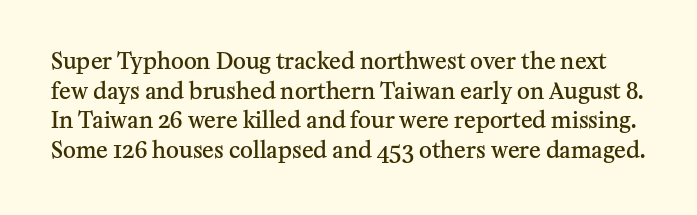
{"italic": "no", "bold": "semi", "underline": "no", "line_spacing": "normal", "line_spacing_ratio": 1.35, "letter_spacing": "normal", "letter_spacing_em": 0.0, "glyph_px": 22}
